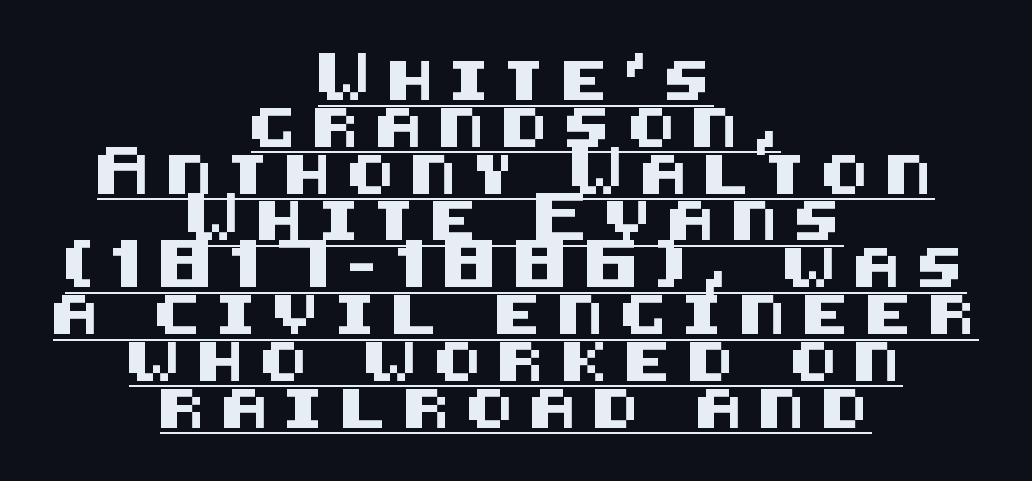
Q: Is the text italic (slanted)? A: No, it is upright.
Q: Is the typeface a serif or a sans-serif typeface? A: Sans-serif.
Q: Is the text underlined? A: Yes.
Q: How is the paragraph aligned? A: Centered.
Q: Is the spacing between letters normal or unusually wide? A: Unusually wide.
Q: Width (condensed, normal, or wide)? A: Normal.
Q: Stroke contrast? A: Medium.
Q: x-height? A: Large.
